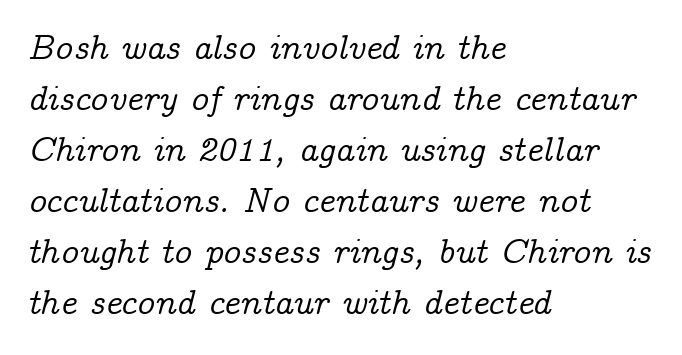
{"serif": "yes", "italic": "yes", "lean": "right", "slant_degrees": 14, "width": "normal", "stroke_contrast": "low", "x_height": "medium", "monospaced": "no", "underline": "no", "align": "left", "line_spacing": "normal", "line_spacing_ratio": 1.46, "letter_spacing": "normal", "letter_spacing_em": 0.0, "glyph_px": 35}
